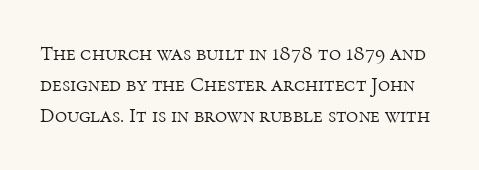
Q: Is the text bold? A: No.
Q: Is the text italic (slanted)? A: No, it is upright.
Q: Is the text underlined? A: No.
Q: Is the spacing between letters normal or unusually wide? A: Normal.
Q: Is the spacing between lines tight, normal or loose? A: Normal.
